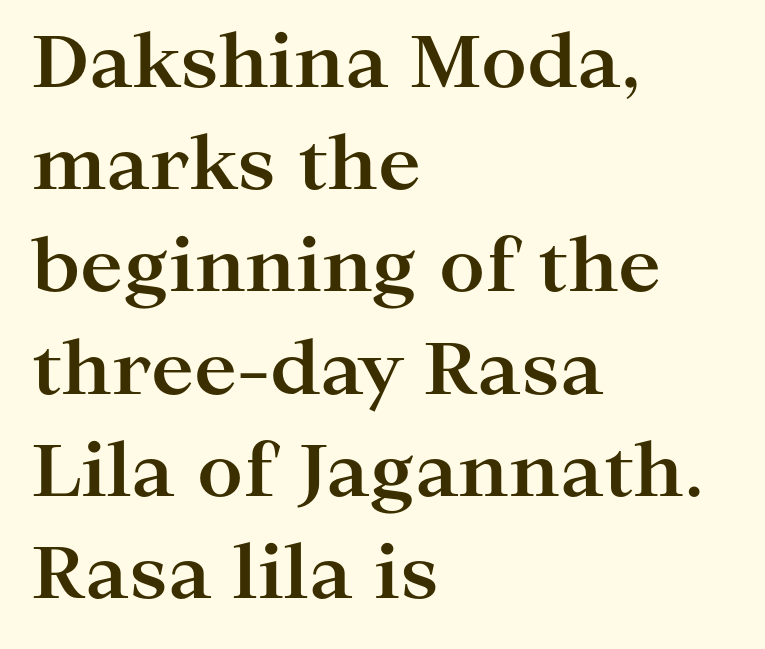
Q: Is the text bold? A: Yes.
Q: Is the text italic (slanted)? A: No, it is upright.
Q: Is the typeface a serif or a sans-serif typeface? A: Serif.
Q: Is the text underlined? A: No.
Q: How is the paragraph aligned? A: Left-aligned.
Q: Is the spacing between letters normal or unusually wide? A: Normal.
Q: Is the spacing between lines tight, normal or loose? A: Normal.
Q: Width (condensed, normal, or wide)? A: Wide.
Q: Stroke contrast? A: High.
Q: x-height? A: Medium.
Q: Monospaced? A: No.
